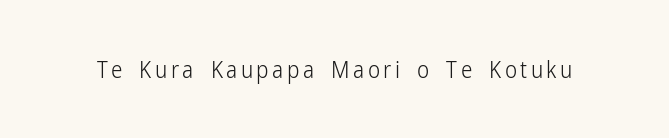
Honestly, there is no underline to notice here at all. This is roman type, the default non-slanted kind. Weight: not bold — regular or lighter.
